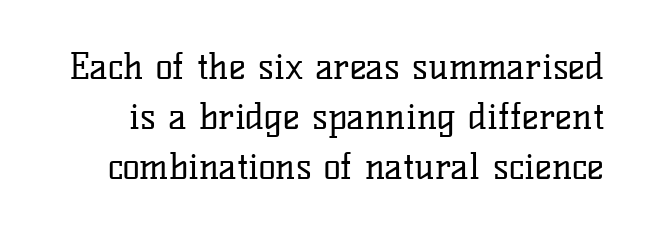
{"serif": "yes", "italic": "no", "bold": "no", "weight": "regular", "width": "normal", "stroke_contrast": "low", "x_height": "medium", "monospaced": "no", "underline": "no", "line_spacing": "normal", "line_spacing_ratio": 1.39, "letter_spacing": "normal", "letter_spacing_em": 0.0, "glyph_px": 36}
